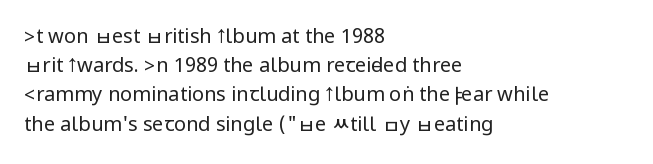
Q: Is the text bold? A: No.
Q: Is the text italic (slanted)? A: No, it is upright.
Q: Is the text underlined? A: No.
Q: How is the paragraph aligned? A: Left-aligned.
Q: Is the spacing between letters normal or unusually wide? A: Normal.
Q: Is the spacing between lines tight, normal or loose? A: Normal.
